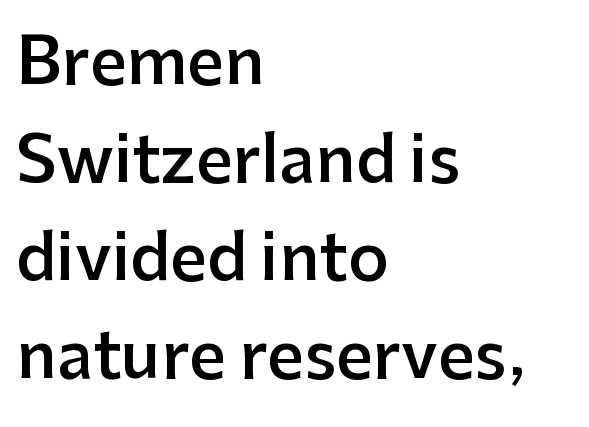
Q: Is the text bold? A: Semi-bold.
Q: Is the text italic (slanted)? A: No, it is upright.
Q: Is the typeface a serif or a sans-serif typeface? A: Sans-serif.
Q: Is the text underlined? A: No.
Q: How is the paragraph aligned? A: Left-aligned.
Q: Is the spacing between letters normal or unusually wide? A: Normal.
Q: Is the spacing between lines tight, normal or loose? A: Normal.
Q: Width (condensed, normal, or wide)? A: Normal.
Q: Stroke contrast? A: Low.
Q: x-height? A: Medium.
Q: Monospaced? A: No.
